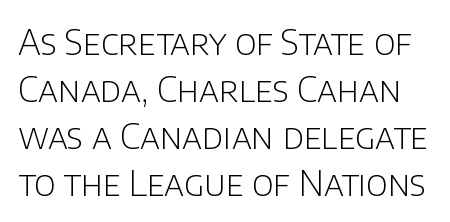
Q: Is the text bold? A: No.
Q: Is the text italic (slanted)? A: No, it is upright.
Q: Is the typeface a serif or a sans-serif typeface? A: Sans-serif.
Q: Is the text underlined? A: No.
Q: Is the spacing between letters normal or unusually wide? A: Normal.
Q: Is the spacing between lines tight, normal or loose? A: Normal.
Q: Width (condensed, normal, or wide)? A: Normal.
Q: Stroke contrast? A: Low.
Q: x-height? A: Large.
Q: Monospaced? A: No.
